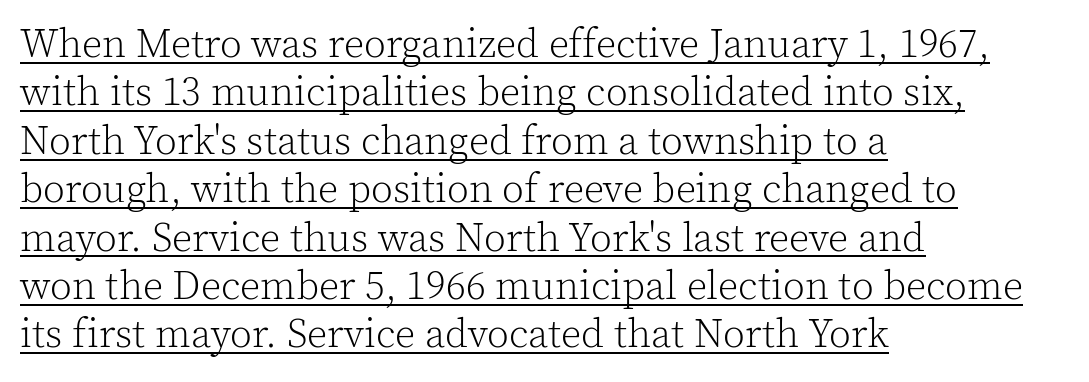
Q: Is the text bold? A: No.
Q: Is the text italic (slanted)? A: No, it is upright.
Q: Is the typeface a serif or a sans-serif typeface? A: Serif.
Q: Is the text underlined? A: Yes.
Q: How is the paragraph aligned? A: Left-aligned.
Q: Is the spacing between letters normal or unusually wide? A: Normal.
Q: Width (condensed, normal, or wide)? A: Normal.
Q: x-height? A: Medium.
Q: Monospaced? A: No.
